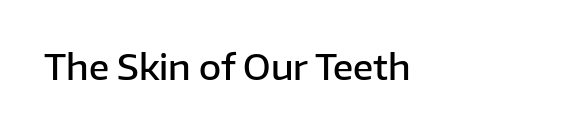
The image shows 34 px semibold sans-serif type, upright; set normal letter spacing, not underlined; low stroke contrast and a medium x-height.
